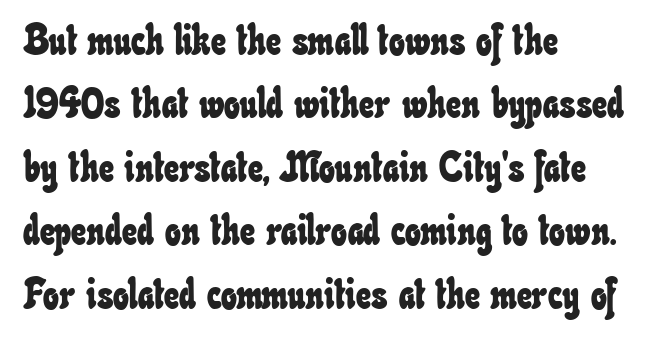
{"width": "condensed", "stroke_contrast": "low", "x_height": "small", "monospaced": "no", "underline": "no", "align": "left", "line_spacing": "normal", "line_spacing_ratio": 1.51, "letter_spacing": "normal", "letter_spacing_em": 0.0, "glyph_px": 42}
